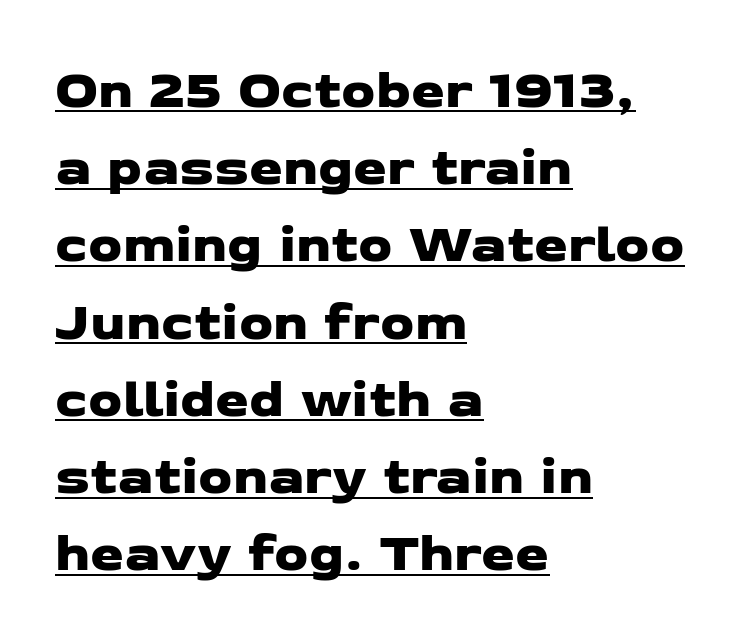
Characters follow at the spacing the type designer built in. A typesetter would call this leading conventional body-copy spacing. The lines in this sample share a left origin and differ only in where they stop. Each line of the rendering has a horizontal stroke beneath the glyphs. Think of a printed novel: that variable character pitch is what you see here.
